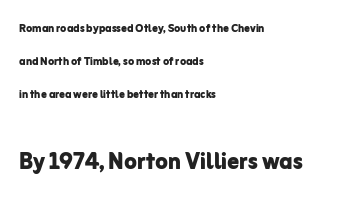
{"serif": "no", "italic": "no", "bold": "yes", "weight": "bold", "width": "normal", "stroke_contrast": "low", "x_height": "medium", "monospaced": "no", "underline": "no", "align": "left", "line_spacing": "loose", "line_spacing_ratio": 2.37, "letter_spacing": "normal", "letter_spacing_em": 0.0, "larger_block": "second", "size_ratio": 2.07, "glyph_px": 29}
